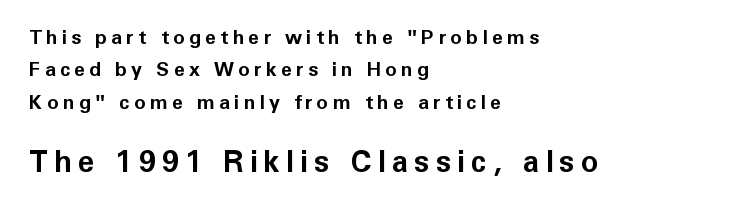
{"serif": "no", "italic": "no", "bold": "yes", "weight": "bold", "width": "normal", "stroke_contrast": "low", "x_height": "medium", "monospaced": "no", "underline": "no", "align": "left", "line_spacing": "normal", "line_spacing_ratio": 1.62, "letter_spacing": "wide", "letter_spacing_em": 0.2, "larger_block": "second", "size_ratio": 1.5, "glyph_px": 30}
